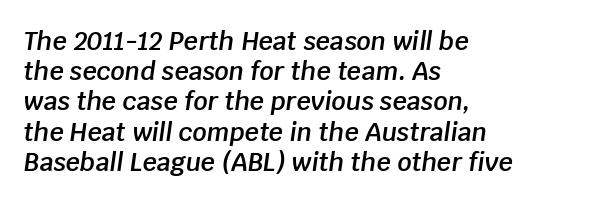
Q: Is the text bold? A: Semi-bold.
Q: Is the text italic (slanted)? A: Yes, it leans right by about 8 degrees.
Q: Is the text underlined? A: No.
Q: How is the paragraph aligned? A: Left-aligned.
Q: Is the spacing between letters normal or unusually wide? A: Normal.
